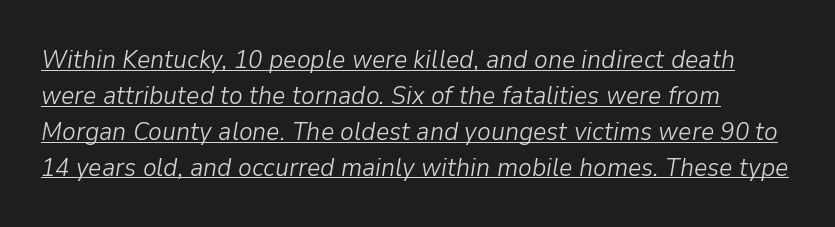
Yep, that's italic — everything's leaning. Weight: regular or lighter. This is underlined copy, the kind a proofreader might mark for attention. Standard letterfit; no display-style spreading of the glyphs.
